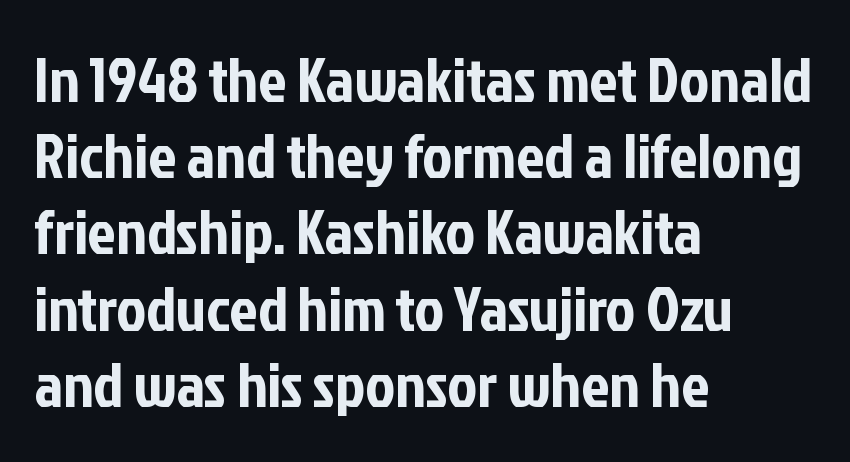
The image shows 63 px condensed sans-serif type, upright; set left-aligned, line spacing 1.21x, normal letter spacing, not underlined; low stroke contrast and a medium x-height.
